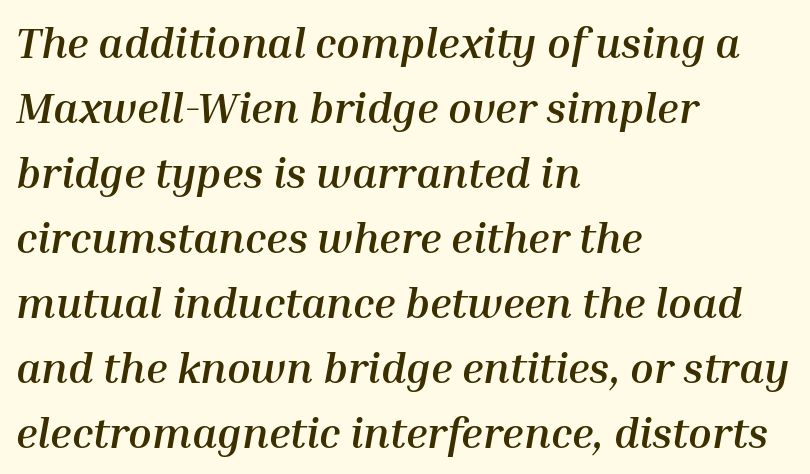
Notice how thick the strokes are: this is what a full bold looks like. Italic: yes, the glyphs are oblique. Is there much room between lines? A standard amount, neither cramped nor airy. The typesetter chose a ragged-right arrangement here. Beneath every word, the page is bare. Is this a fixed-width face? No — the glyphs have proportional, varying widths.
